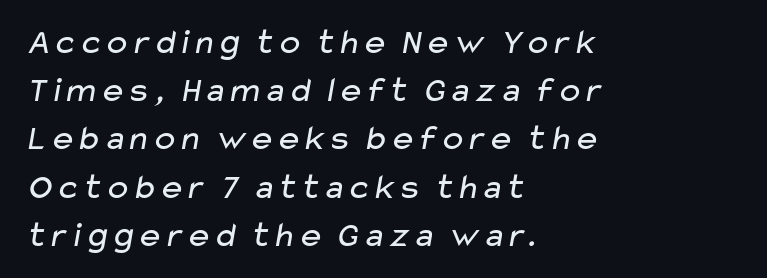
The cut favours lightness, reaching ordinary text weight at its darkest. Each row of text sits above clean, open space. The gaps between neighbouring characters are ordinary and unremarkable. How would I describe the line gaps? Plain and ordinary. Typographically, this falls in the sans-serif category. The passage is arranged the way most books set body copy — flush left.
